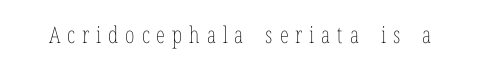
Upright lettering throughout. The type is letterspaced generously, with wide tracking. The font sits on the lighter half of the weight spectrum, regular included. The glyphs are unaccompanied by any horizontal stroke below them.
